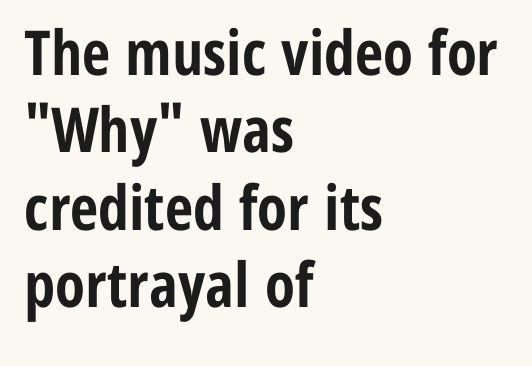
{"serif": "no", "italic": "no", "bold": "yes", "weight": "bold", "width": "condensed", "stroke_contrast": "low", "x_height": "medium", "monospaced": "no", "underline": "no", "align": "left", "line_spacing": "normal", "line_spacing_ratio": 1.25, "letter_spacing": "normal", "letter_spacing_em": 0.0, "glyph_px": 62}
